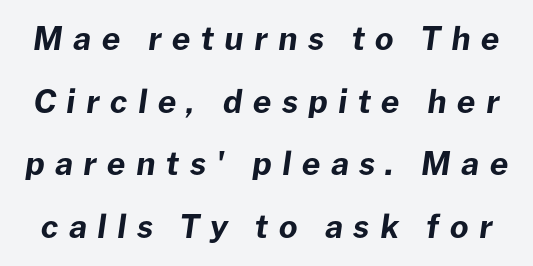
{"italic": "yes", "lean": "right", "slant_degrees": 8, "bold": "yes", "weight": "bold", "width": "normal", "stroke_contrast": "low", "x_height": "medium", "monospaced": "no", "underline": "no", "line_spacing": "loose", "line_spacing_ratio": 1.96, "letter_spacing": "wide", "letter_spacing_em": 0.33, "glyph_px": 32}
